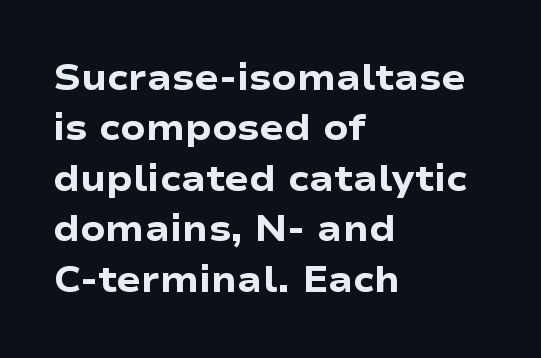
{"serif": "no", "italic": "no", "bold": "yes", "weight": "heavy", "width": "wide", "stroke_contrast": "low", "x_height": "medium", "monospaced": "no", "underline": "no", "align": "left", "line_spacing": "normal", "line_spacing_ratio": 1.4, "letter_spacing": "normal", "letter_spacing_em": 0.0, "glyph_px": 36}
